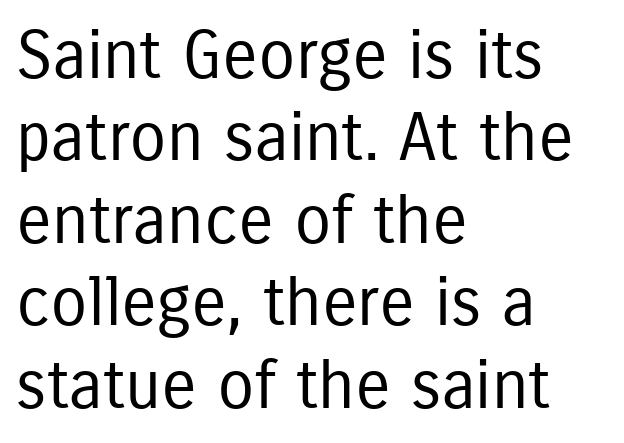
Q: Is the text bold? A: No.
Q: Is the text italic (slanted)? A: No, it is upright.
Q: Is the typeface a serif or a sans-serif typeface? A: Sans-serif.
Q: Is the text underlined? A: No.
Q: How is the paragraph aligned? A: Left-aligned.
Q: Is the spacing between letters normal or unusually wide? A: Normal.
Q: Width (condensed, normal, or wide)? A: Condensed.
Q: Stroke contrast? A: Low.
Q: x-height? A: Medium.
Q: Monospaced? A: No.
